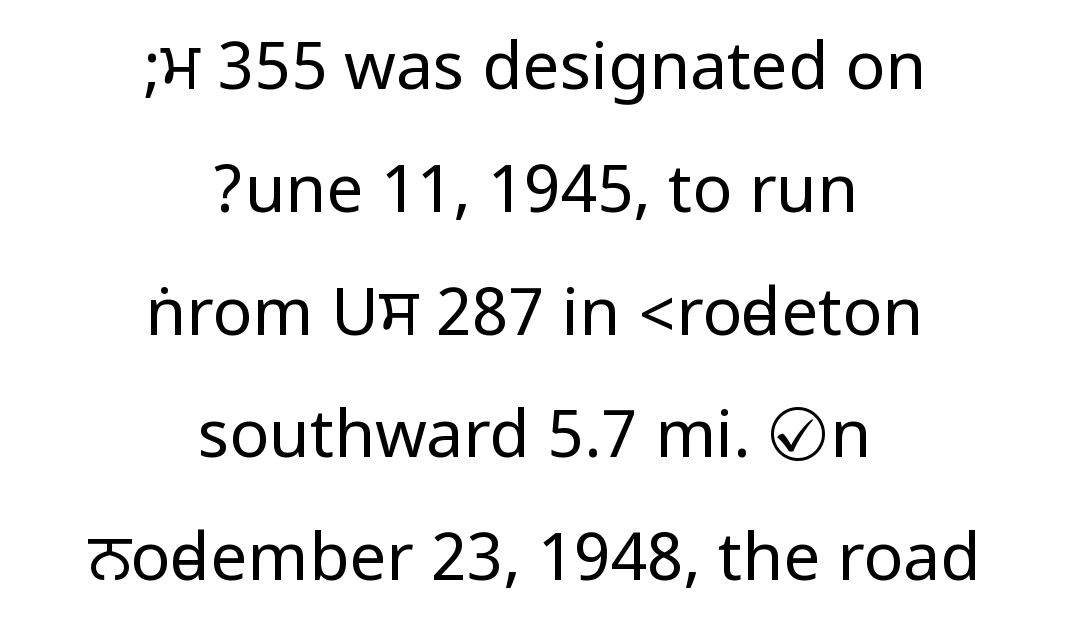
Q: Is the text bold? A: No.
Q: Is the text italic (slanted)? A: No, it is upright.
Q: Is the typeface a serif or a sans-serif typeface? A: Sans-serif.
Q: Is the text underlined? A: No.
Q: How is the paragraph aligned? A: Centered.
Q: Is the spacing between letters normal or unusually wide? A: Normal.
Q: Width (condensed, normal, or wide)? A: Condensed.
Q: Stroke contrast? A: Low.
